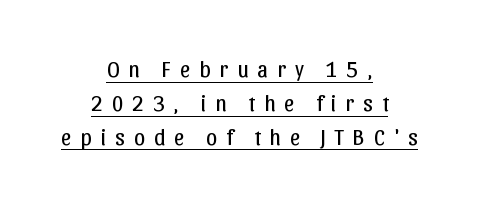
{"italic": "no", "bold": "no", "underline": "yes", "align": "center", "line_spacing": "normal", "line_spacing_ratio": 1.54, "letter_spacing": "wide", "letter_spacing_em": 0.41, "glyph_px": 22}
